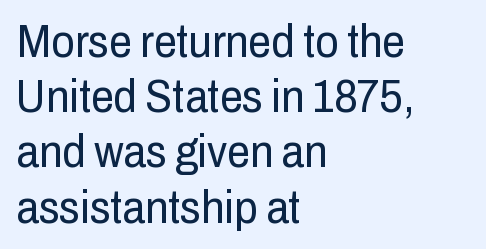
{"serif": "no", "italic": "no", "bold": "no", "weight": "regular", "width": "condensed", "stroke_contrast": "low", "x_height": "medium", "monospaced": "no", "underline": "no", "align": "left", "line_spacing_ratio": 1.2, "letter_spacing": "normal", "letter_spacing_em": 0.0, "glyph_px": 46}
